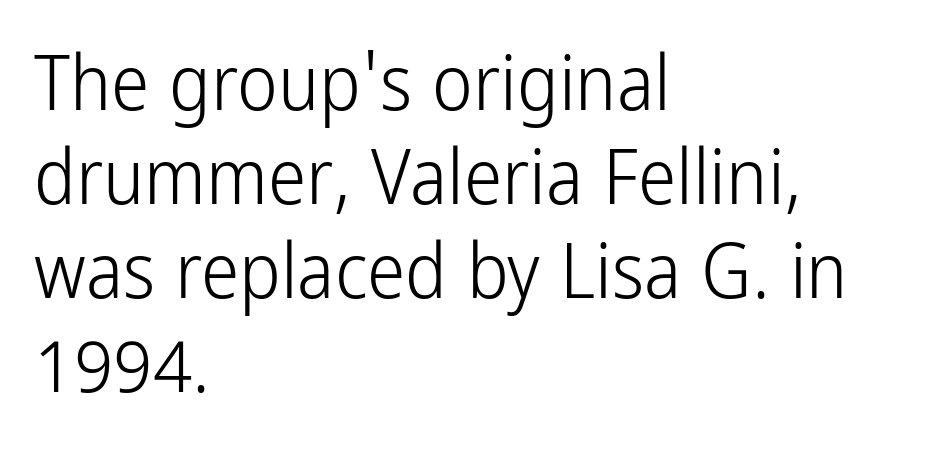
The image shows 77 px light, condensed sans-serif type, upright; set left-aligned, line spacing 1.22x, normal letter spacing, not underlined; low stroke contrast and a medium x-height.
